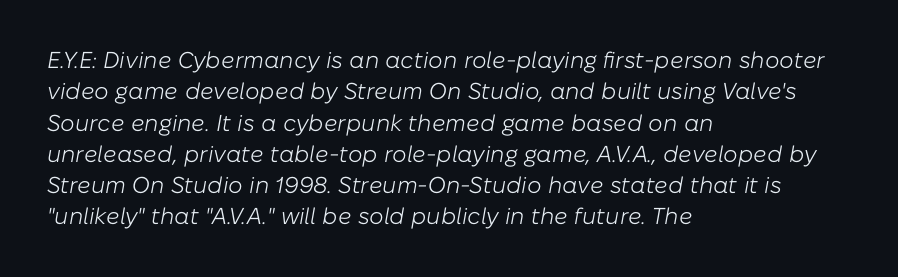
{"italic": "yes", "lean": "right", "slant_degrees": 10, "bold": "no", "underline": "no", "align": "left", "line_spacing": "normal", "line_spacing_ratio": 1.36, "letter_spacing": "normal", "letter_spacing_em": 0.0, "glyph_px": 23}
